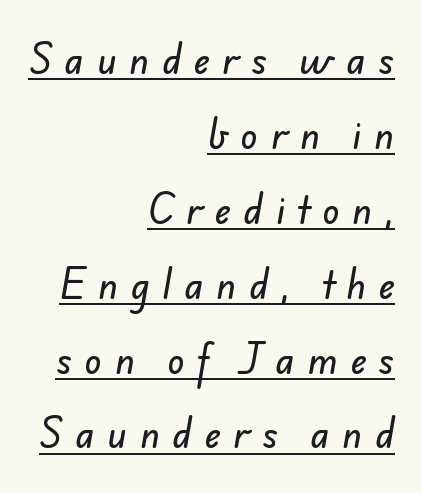
Q: Is the typeface a serif or a sans-serif typeface? A: Sans-serif.
Q: Is the text underlined? A: Yes.
Q: How is the paragraph aligned? A: Right-aligned.
Q: Is the spacing between letters normal or unusually wide? A: Unusually wide.
Q: Is the spacing between lines tight, normal or loose? A: Loose.
Q: Width (condensed, normal, or wide)? A: Normal.
Q: Stroke contrast? A: Low.
Q: x-height? A: Small.
Q: Monospaced? A: No.
